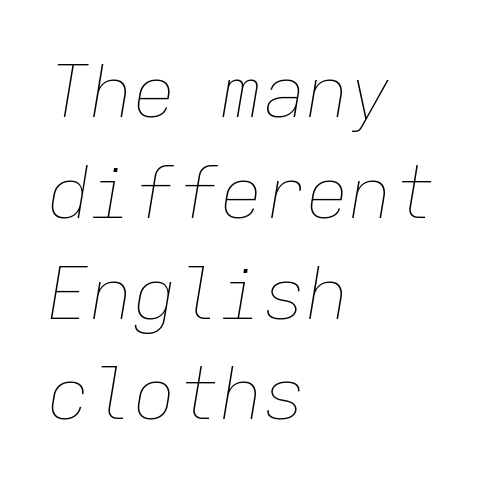
{"italic": "yes", "lean": "right", "slant_degrees": 9, "bold": "no", "weight": "thin", "width": "normal", "stroke_contrast": "low", "x_height": "medium", "monospaced": "yes", "underline": "no", "align": "left", "line_spacing": "normal", "line_spacing_ratio": 1.4, "letter_spacing": "normal", "letter_spacing_em": 0.0, "glyph_px": 72}
